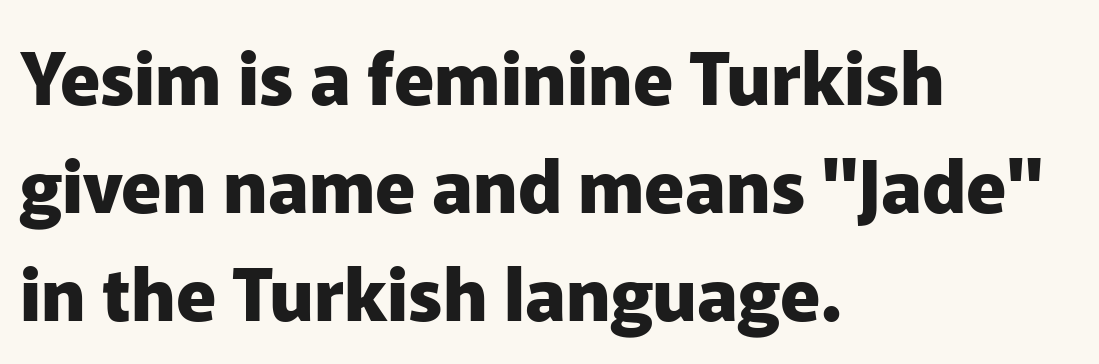
{"serif": "no", "italic": "no", "bold": "yes", "weight": "heavy", "width": "normal", "stroke_contrast": "low", "x_height": "medium", "monospaced": "no", "underline": "no", "align": "left", "line_spacing": "normal", "line_spacing_ratio": 1.48, "letter_spacing": "normal", "letter_spacing_em": 0.0, "glyph_px": 73}
